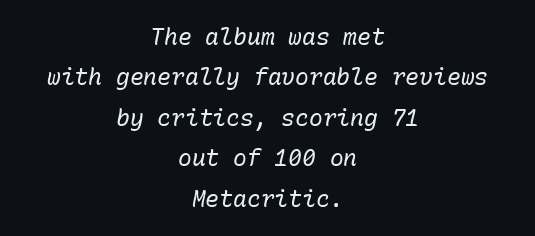
{"italic": "yes", "lean": "right", "slant_degrees": 10, "bold": "no", "underline": "no", "align": "center", "line_spacing_ratio": 1.76, "letter_spacing": "normal", "letter_spacing_em": 0.0, "glyph_px": 23}
